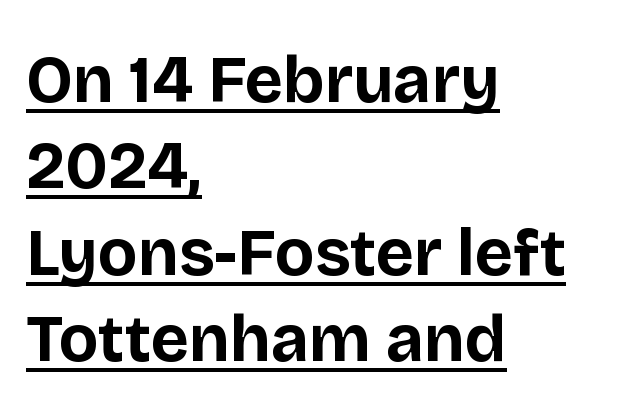
The image shows 66 px bold sans-serif type, upright; set left-aligned, normal line spacing (1.31x), normal letter spacing, underlined; low stroke contrast and a large x-height.
